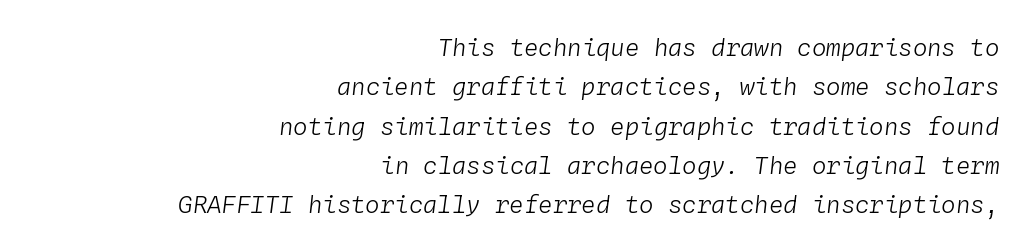
The weight tops out at a normal text grade. Compared with typical paragraphs, the rows here are spaced about the same. Italic? Definitely — the glyphs are oblique. Look at the tracking — it's just the regular setting, nothing added. A bare baseline throughout the passage. Reading down the block, your eye finds every line finishing at a fixed right position.
